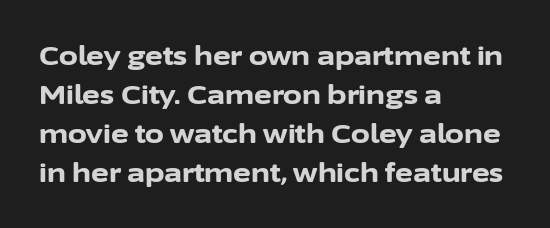
{"italic": "no", "bold": "yes", "underline": "no", "align": "left", "line_spacing": "normal", "line_spacing_ratio": 1.45, "letter_spacing": "normal", "letter_spacing_em": 0.0, "glyph_px": 27}
